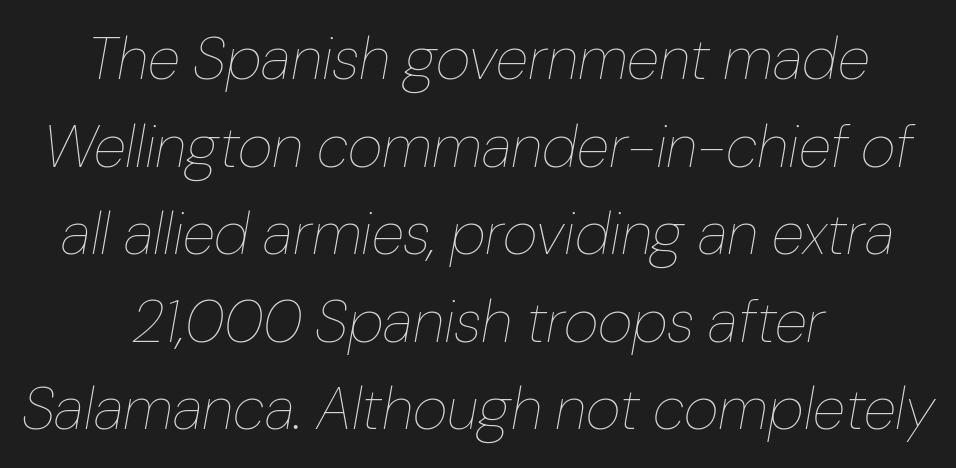
{"italic": "yes", "lean": "right", "slant_degrees": 10, "bold": "no", "weight": "thin", "width": "normal", "stroke_contrast": "low", "x_height": "medium", "monospaced": "no", "underline": "no", "align": "center", "line_spacing": "normal", "line_spacing_ratio": 1.46, "letter_spacing": "normal", "letter_spacing_em": 0.0, "glyph_px": 60}
